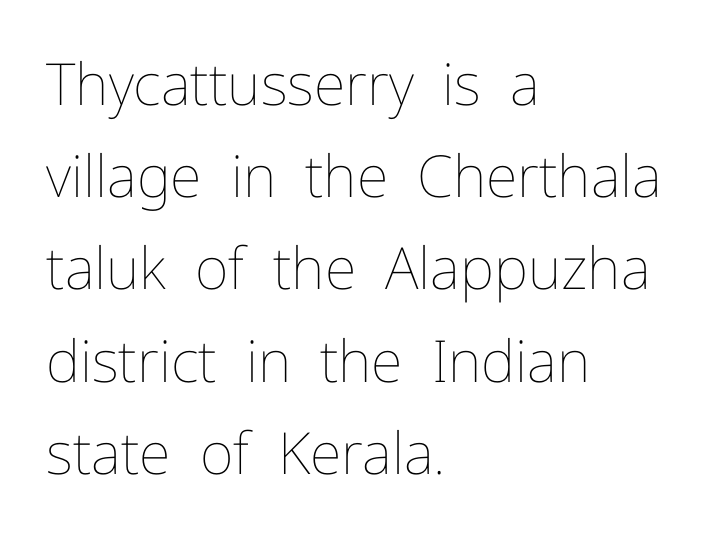
The image shows 58 px thin type, upright; set left-aligned, normal line spacing (1.59x), normal letter spacing, not underlined; low stroke contrast and a medium x-height.
